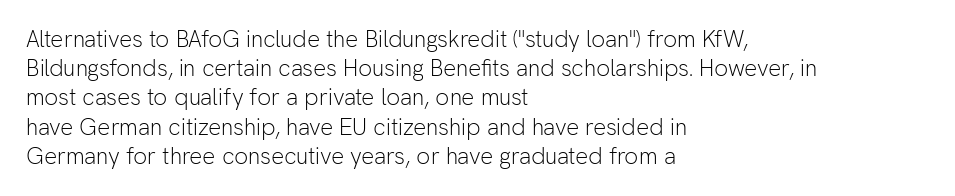
Nothing unusual about the tracking: characters are spaced as the font intends. Caption: multi-line text, flush left, ragged right. How would I describe the line gaps? Plain and ordinary. Unbolded letterforms with no extra heft.
